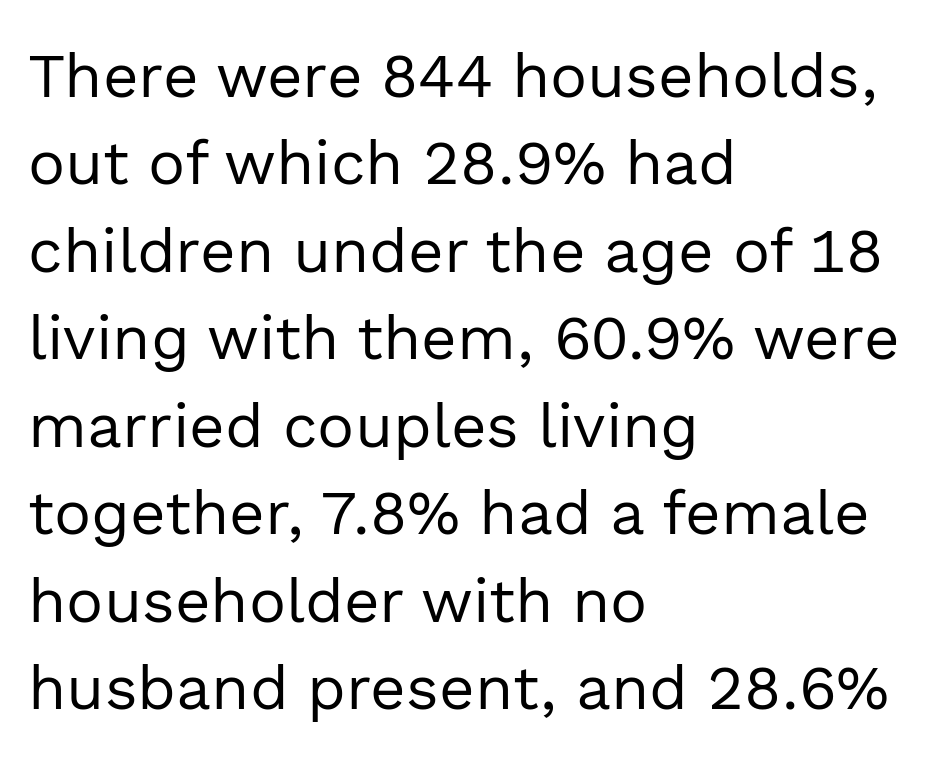
The image shows 62 px regular-weight sans-serif type, upright; set left-aligned, normal line spacing (1.41x), normal letter spacing, not underlined; a medium x-height.
